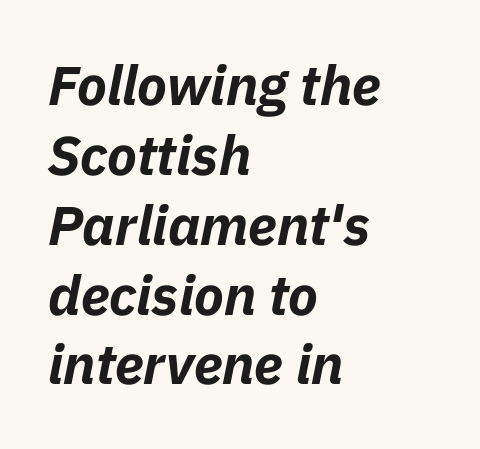
The image shows 55 px bold type, italic (leaning right); set left-aligned, normal line spacing (1.27x), normal letter spacing, not underlined; low stroke contrast and a medium x-height.
